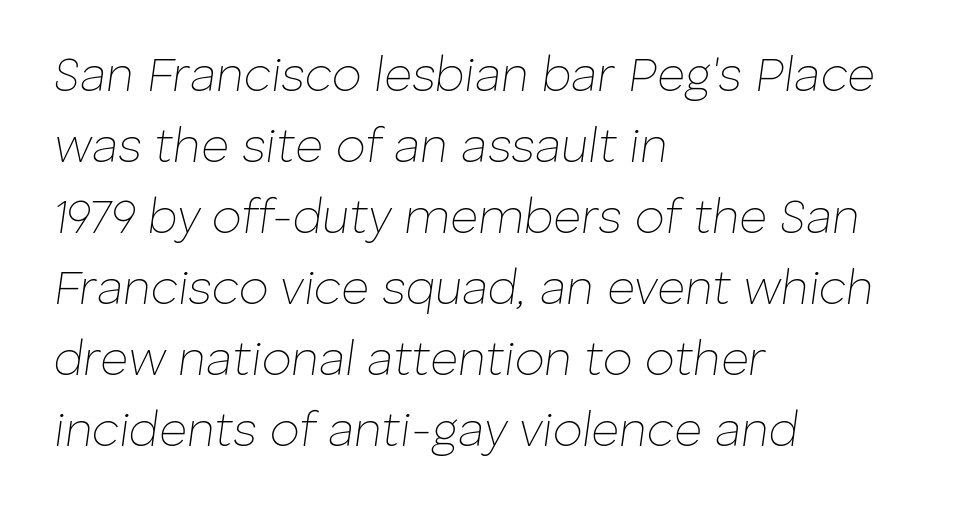
{"italic": "yes", "lean": "right", "slant_degrees": 8, "bold": "no", "weight": "thin", "width": "normal", "stroke_contrast": "low", "x_height": "medium", "monospaced": "no", "underline": "no", "align": "left", "line_spacing": "normal", "line_spacing_ratio": 1.48, "letter_spacing": "normal", "letter_spacing_em": 0.0, "glyph_px": 48}
